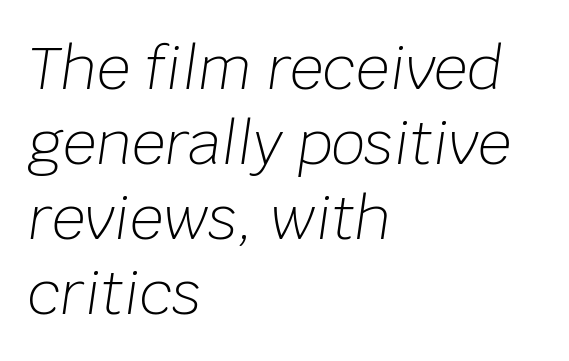
Looks like regular typesetting: each glyph gets only the width it needs. Notice how the stems are inclined rather than vertical — that's the hallmark of italics. No letter is thick-stroked: the sample isn't bold. The space beneath each line is pristine and unruled. Characters follow at the spacing the type designer built in. The rows are spaced the way most documents space them.
